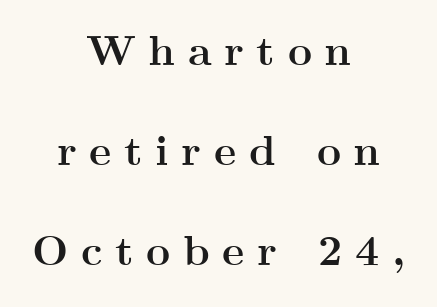
The image shows 42 px semibold, wide serif type, upright; set centered, loose line spacing (2.38x), unusually wide letter spacing (+0.3 em), not underlined; medium stroke contrast and a small x-height.
